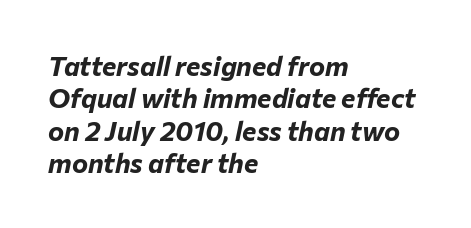
The image shows 27 px bold type, italic (leaning right); set left-aligned, line spacing 1.2x, normal letter spacing, not underlined.
